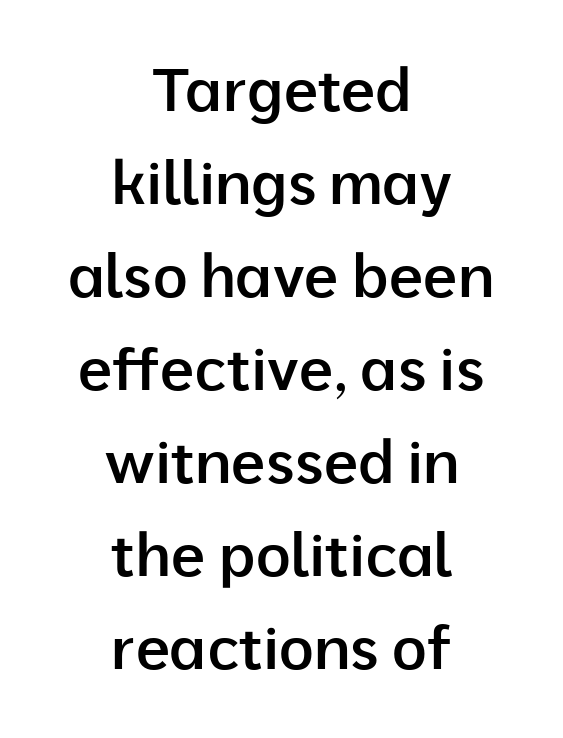
Q: Is the text bold? A: Semi-bold.
Q: Is the text italic (slanted)? A: No, it is upright.
Q: Is the typeface a serif or a sans-serif typeface? A: Sans-serif.
Q: Is the text underlined? A: No.
Q: How is the paragraph aligned? A: Centered.
Q: Is the spacing between letters normal or unusually wide? A: Normal.
Q: Is the spacing between lines tight, normal or loose? A: Normal.
Q: Width (condensed, normal, or wide)? A: Normal.
Q: Stroke contrast? A: Low.
Q: x-height? A: Medium.
Q: Monospaced? A: No.
